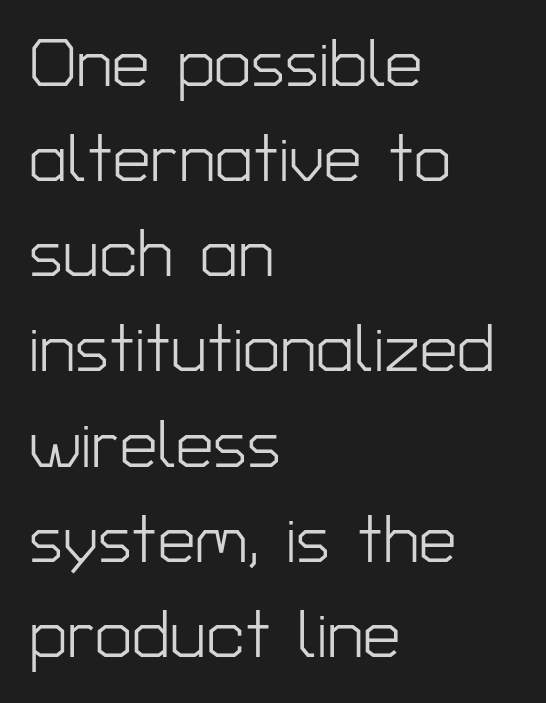
{"serif": "no", "italic": "no", "bold": "no", "weight": "light", "width": "normal", "stroke_contrast": "low", "x_height": "medium", "monospaced": "no", "underline": "no", "align": "left", "line_spacing": "normal", "line_spacing_ratio": 1.42, "letter_spacing": "normal", "letter_spacing_em": 0.0, "glyph_px": 67}
